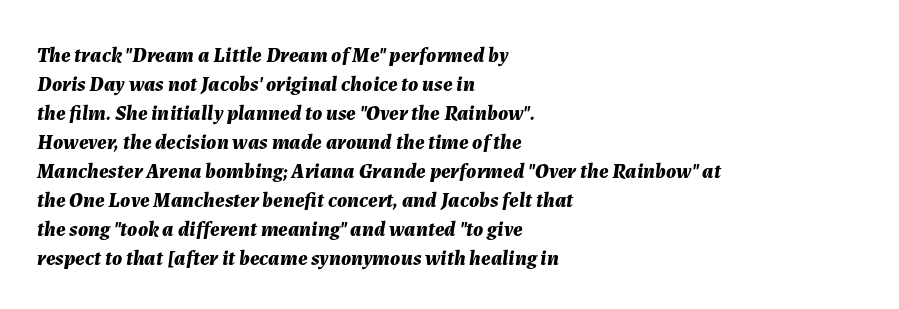
Q: Is the text bold? A: Yes.
Q: Is the text italic (slanted)? A: Yes, it leans right by about 7 degrees.
Q: Is the text underlined? A: No.
Q: How is the paragraph aligned? A: Left-aligned.
Q: Is the spacing between letters normal or unusually wide? A: Normal.
Q: Is the spacing between lines tight, normal or loose? A: Normal.
